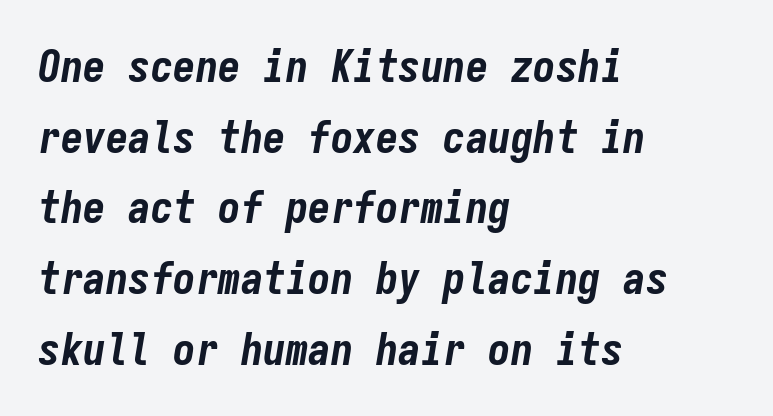
{"italic": "yes", "lean": "right", "slant_degrees": 9, "bold": "yes", "weight": "bold", "width": "condensed", "stroke_contrast": "low", "x_height": "medium", "monospaced": "yes", "underline": "no", "align": "left", "line_spacing": "normal", "line_spacing_ratio": 1.57, "letter_spacing": "normal", "letter_spacing_em": 0.0, "glyph_px": 45}
